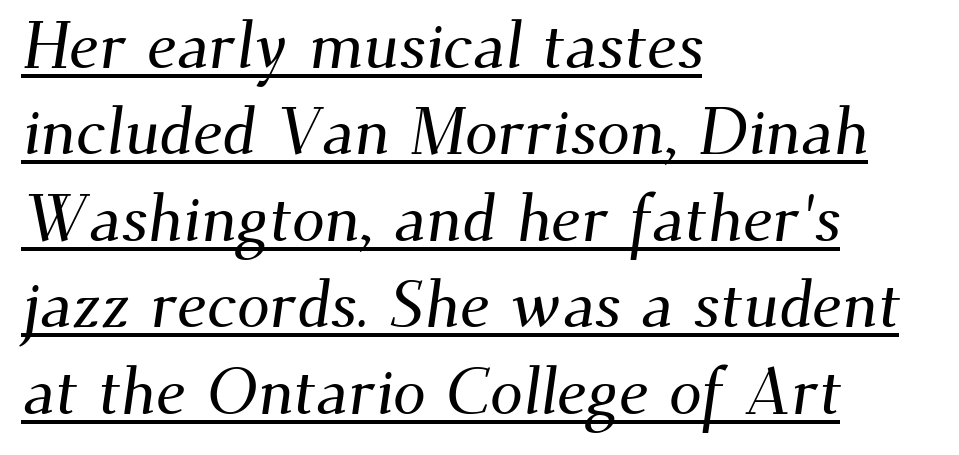
The text block is weighted toward the left margin, trailing off unevenly rightward. Decoration check: the copy is underlined. Spacing between characters is what you'd get straight out of the box. Normally led — the rows are evenly, conventionally spaced.
